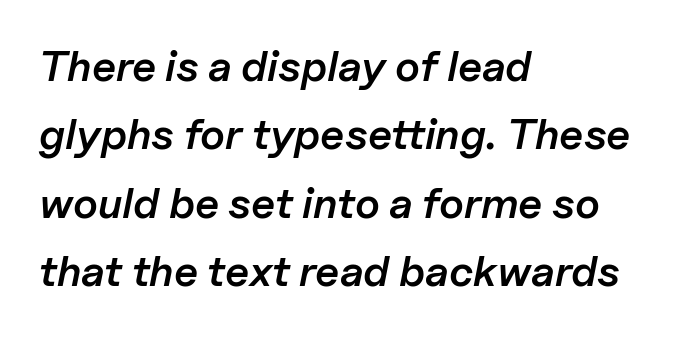
{"italic": "yes", "lean": "right", "slant_degrees": 11, "bold": "semi", "weight": "semibold", "width": "normal", "stroke_contrast": "low", "x_height": "medium", "monospaced": "no", "underline": "no", "align": "left", "line_spacing": "normal", "line_spacing_ratio": 1.59, "letter_spacing": "normal", "letter_spacing_em": 0.0, "glyph_px": 43}
